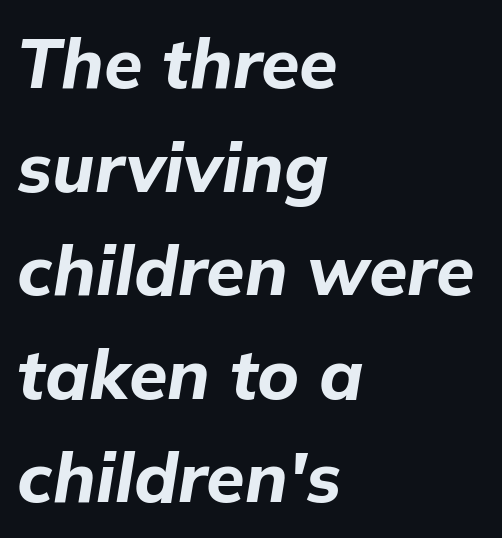
{"italic": "yes", "lean": "right", "slant_degrees": 9, "bold": "yes", "weight": "bold", "width": "normal", "stroke_contrast": "low", "x_height": "medium", "monospaced": "no", "underline": "no", "align": "left", "line_spacing": "normal", "line_spacing_ratio": 1.48, "letter_spacing": "normal", "letter_spacing_em": 0.0, "glyph_px": 70}
